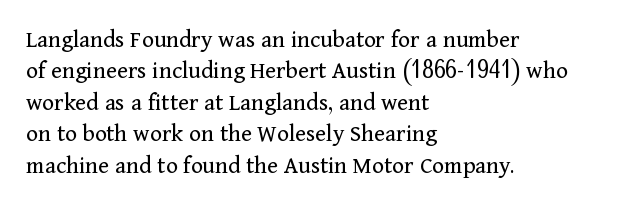
Q: Is the text bold? A: No.
Q: Is the text italic (slanted)? A: No, it is upright.
Q: Is the text underlined? A: No.
Q: How is the paragraph aligned? A: Left-aligned.
Q: Is the spacing between letters normal or unusually wide? A: Normal.
Q: Is the spacing between lines tight, normal or loose? A: Normal.
